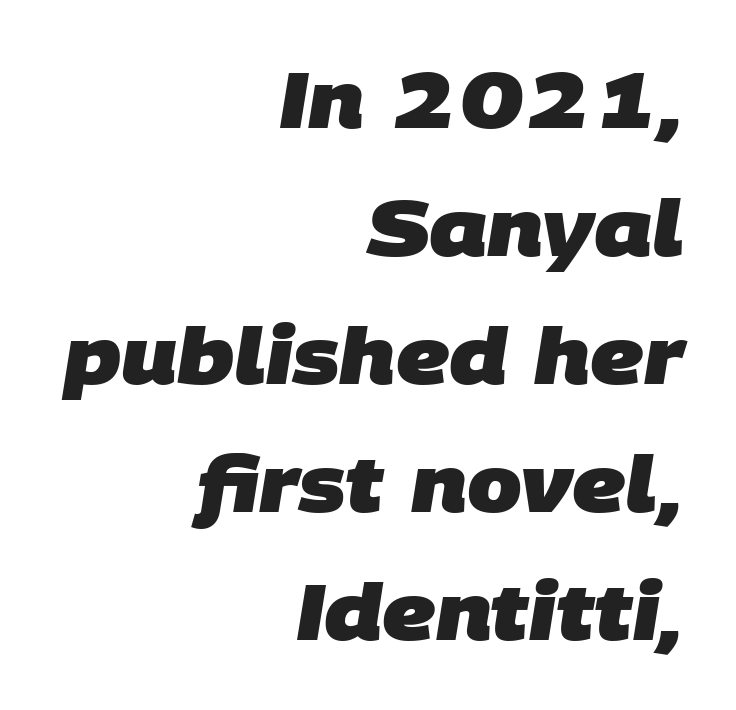
Q: Is the text bold? A: Yes.
Q: Is the typeface a serif or a sans-serif typeface? A: Sans-serif.
Q: Is the text underlined? A: No.
Q: How is the paragraph aligned? A: Right-aligned.
Q: Is the spacing between letters normal or unusually wide? A: Normal.
Q: Is the spacing between lines tight, normal or loose? A: Normal.
Q: Width (condensed, normal, or wide)? A: Normal.
Q: Stroke contrast? A: Low.
Q: x-height? A: Large.
Q: Monospaced? A: No.
